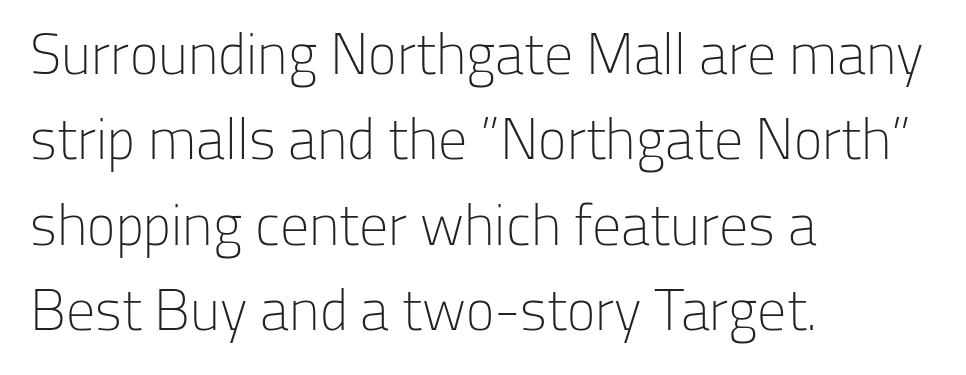
The image shows 58 px light sans-serif type, upright; set left-aligned, normal line spacing (1.47x), normal letter spacing, not underlined; low stroke contrast and a medium x-height.
